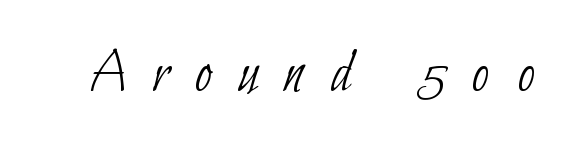
{"serif": "no", "bold": "no", "weight": "thin", "width": "condensed", "stroke_contrast": "low", "x_height": "small", "monospaced": "no", "underline": "no", "letter_spacing": "wide", "letter_spacing_em": 0.43, "glyph_px": 61}
